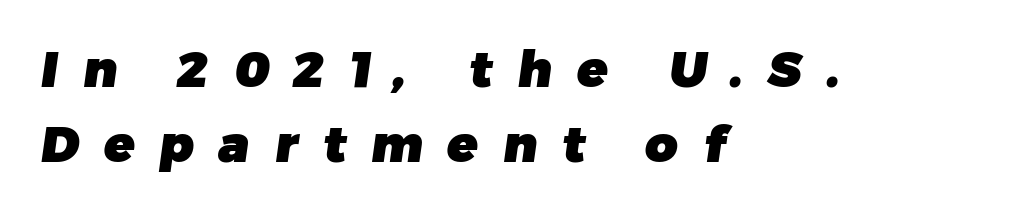
The image shows 50 px heavy sans-serif type; set left-aligned, normal line spacing (1.51x), unusually wide letter spacing (+0.5 em), not underlined; low stroke contrast and a medium x-height.
